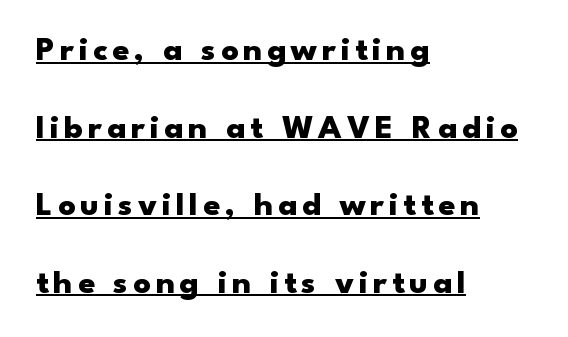
The image shows 34 px heavy, wide sans-serif type, upright; set left-aligned, loose line spacing (2.28x), underlined; low stroke contrast and a small x-height.
